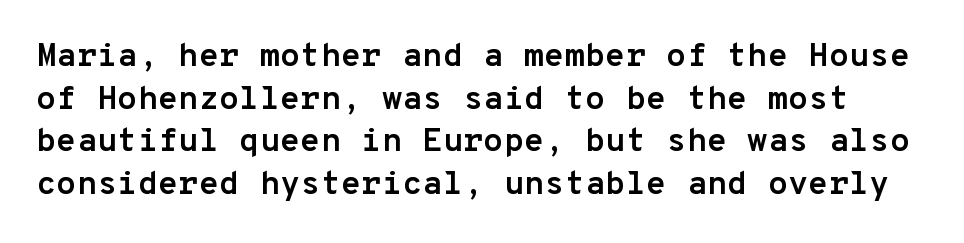
These lines are composed in type without serifs. The block of text has a typical density, with ordinary space between rows. I'd describe the lettering as bold — thick and assertive. Here the designer chose a console-style face with uniform glyph widths. The line texture is even and compact thanks to regular tracking. Decoration check: the copy has no underline.
